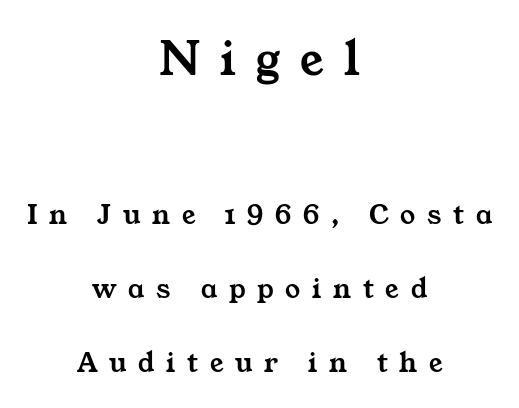
The image shows 52 px wide serif type; set centered, loose line spacing (2.47x), unusually wide letter spacing (+0.39 em), not underlined; the first (top) block is 1.73x larger; medium stroke contrast and a medium x-height.
